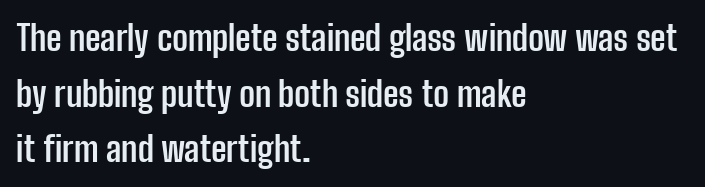
Proportional: the letters do not fall into vertical columns. Stroke terminals: plain, sans-serif. This is the regular roman posture of the typeface. Chunky letters — that's bold for sure. The gap between lines stays unmarked.
